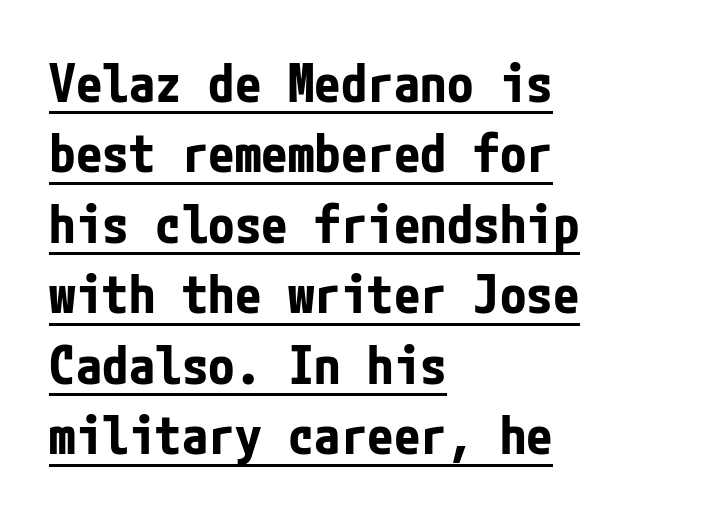
The rendering uses a moderate line-height, typical for paragraphs. The paragraph shown leans on its left margin. Caption: lettering with a line underneath. Tracking here is standard; glyphs follow each other at the usual distance. It's the straight-up-and-down kind of type.
